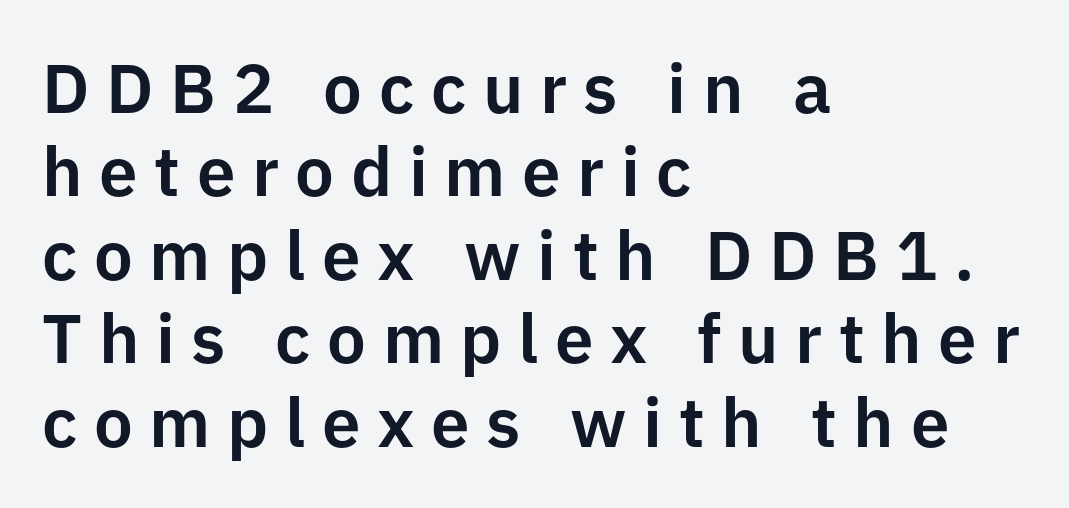
Q: Is the text italic (slanted)? A: No, it is upright.
Q: Is the typeface a serif or a sans-serif typeface? A: Sans-serif.
Q: Is the text underlined? A: No.
Q: How is the paragraph aligned? A: Left-aligned.
Q: Is the spacing between letters normal or unusually wide? A: Unusually wide.
Q: Width (condensed, normal, or wide)? A: Normal.
Q: Stroke contrast? A: Low.
Q: x-height? A: Medium.
Q: Monospaced? A: No.
